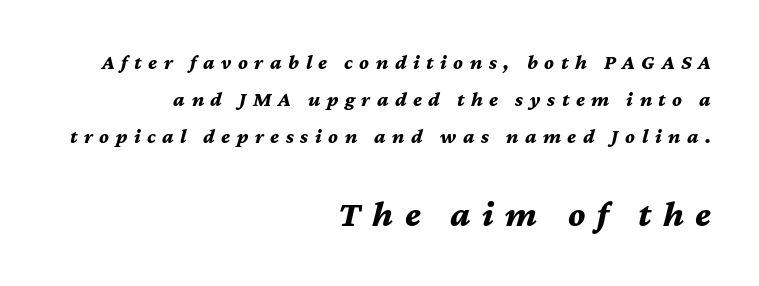
{"italic": "yes", "lean": "right", "slant_degrees": 12, "bold": "yes", "weight": "bold", "width": "normal", "stroke_contrast": "medium", "x_height": "medium", "monospaced": "no", "underline": "no", "align": "right", "line_spacing_ratio": 1.77, "letter_spacing": "wide", "letter_spacing_em": 0.31, "larger_block": "second", "size_ratio": 1.76, "glyph_px": 37}
